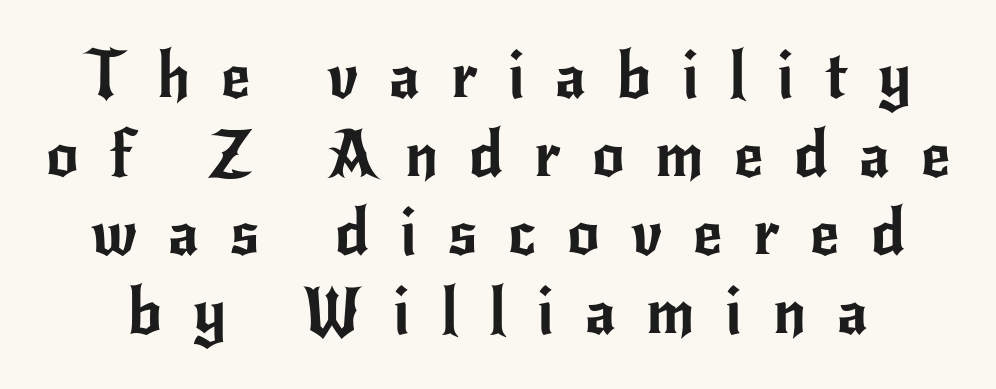
The image shows 64 px sans-serif type, upright; set line spacing 1.23x, unusually wide letter spacing (+0.48 em), not underlined; low stroke contrast and a small x-height.
